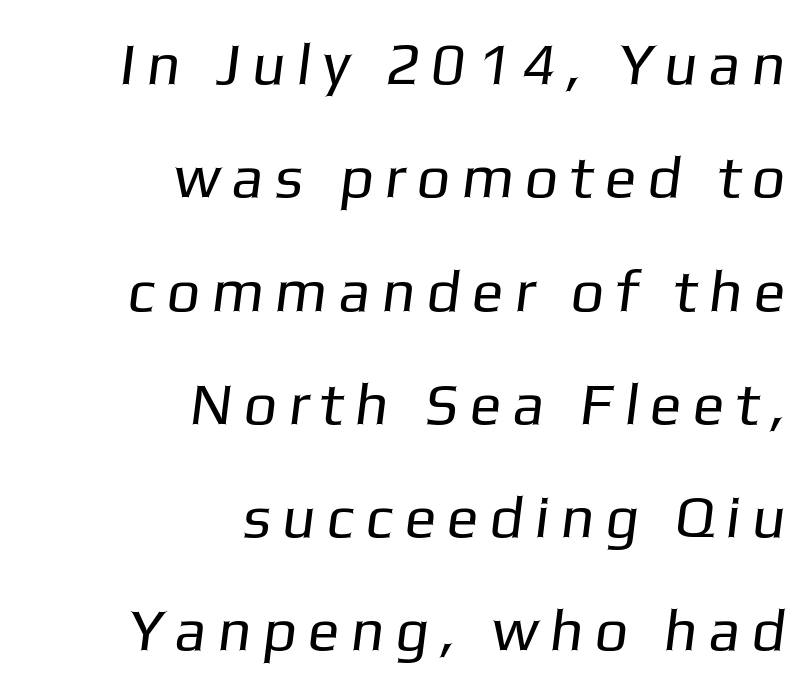
A sans-serif font was chosen for this passage. The letters advance in unequal steps, a hallmark of proportional type. The area under the type is left untouched. Reading down the column, the eye jumps a long way to each next line. Line endings align vertically; line beginnings do not.
